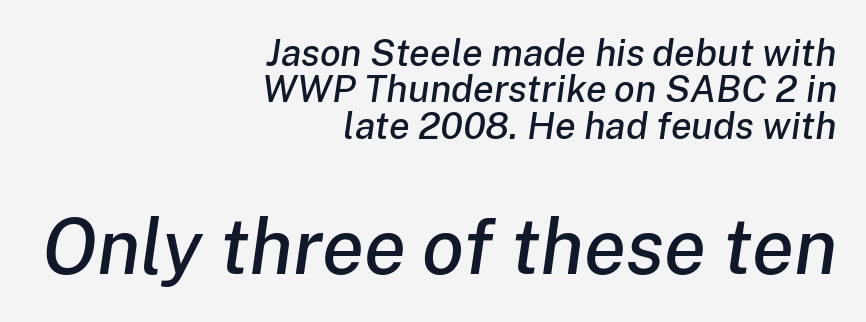
The face used here is proportionally spaced, like ordinary book or web type. Of the two passages, the one underneath uses the larger point size. The paragraph shown leans on its right margin. This rendering features lettering with no underline. Emphasis-style slanted type is in use. Leading: reduced.
